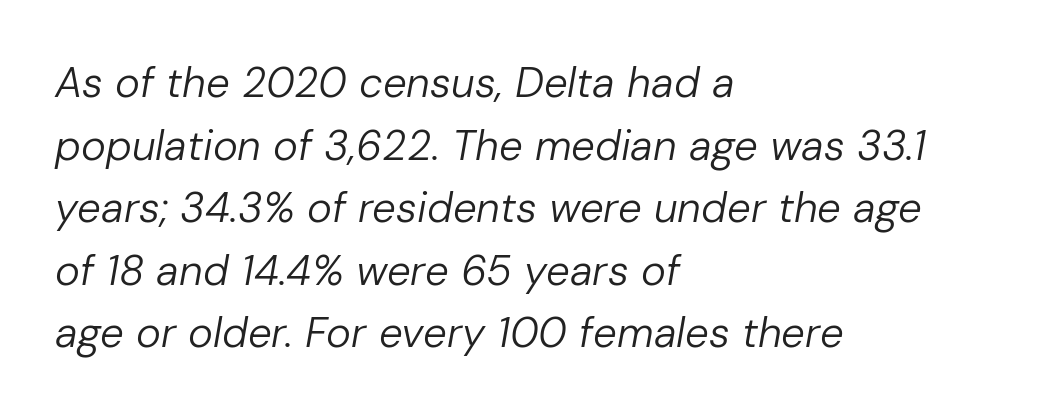
The image shows 42 px regular-weight type, italic (leaning right); set left-aligned, normal line spacing (1.49x), normal letter spacing, not underlined; low stroke contrast and a medium x-height.
